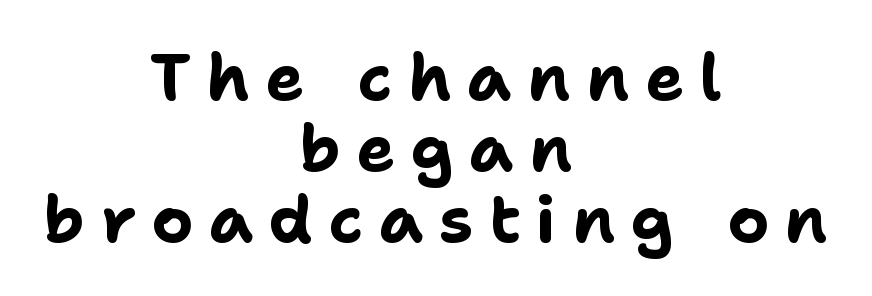
Q: Is the text bold? A: Yes.
Q: Is the text italic (slanted)? A: No, it is upright.
Q: Is the typeface a serif or a sans-serif typeface? A: Sans-serif.
Q: Is the text underlined? A: No.
Q: How is the paragraph aligned? A: Centered.
Q: Is the spacing between letters normal or unusually wide? A: Unusually wide.
Q: Is the spacing between lines tight, normal or loose? A: Tight.
Q: Width (condensed, normal, or wide)? A: Normal.
Q: Stroke contrast? A: Low.
Q: x-height? A: Medium.
Q: Monospaced? A: No.
